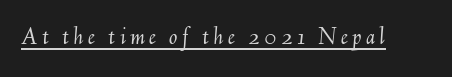
{"italic": "yes", "lean": "right", "slant_degrees": 6, "bold": "no", "underline": "yes", "glyph_px": 25}
